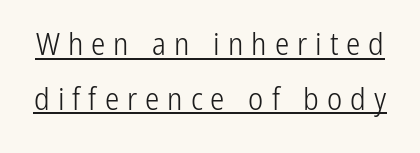
{"serif": "no", "italic": "no", "bold": "no", "weight": "light", "width": "condensed", "stroke_contrast": "low", "x_height": "medium", "monospaced": "no", "underline": "yes", "line_spacing_ratio": 1.71, "letter_spacing": "wide", "letter_spacing_em": 0.25, "glyph_px": 32}
